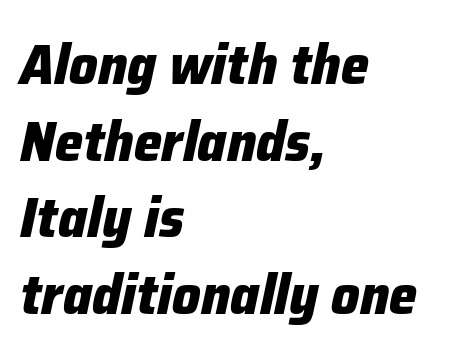
How heavy is the stroke? Heavy — this is a bold. Letters rest on an invisible, unmarked baseline. Do the characters align in a grid? No, the font is proportional. Looking at the ascenders, they clearly lean. What's the leading like? Ordinary, nothing unusual.
